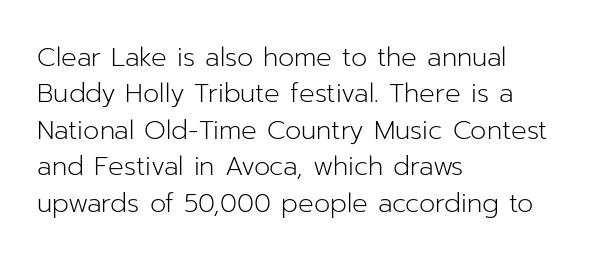
The image shows 26 px text type, upright; set left-aligned, normal line spacing (1.4x), normal letter spacing, not underlined.
